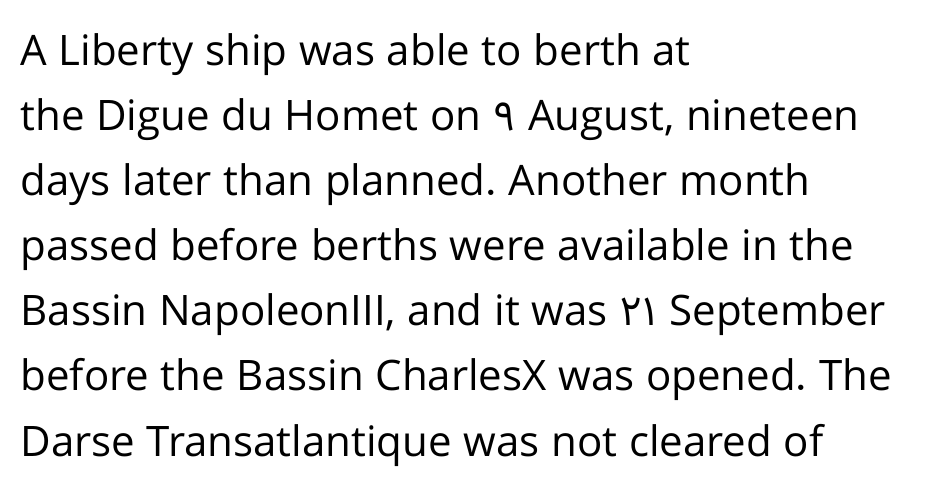
Summary of weight: not heavy and not bold. Visually the block forms a straight wall on the left and a jagged coastline on the right. Glyph-to-glyph distance matches everyday printed text. Words float on clear page, feet unadorned.
